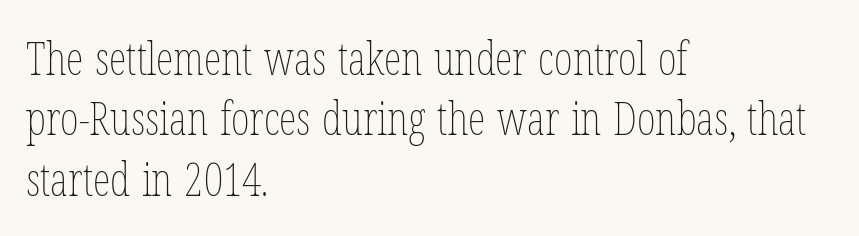
Q: Is the text bold? A: No.
Q: Is the text italic (slanted)? A: No, it is upright.
Q: Is the text underlined? A: No.
Q: How is the paragraph aligned? A: Left-aligned.
Q: Is the spacing between letters normal or unusually wide? A: Normal.
Q: Is the spacing between lines tight, normal or loose? A: Normal.
Q: Width (condensed, normal, or wide)? A: Condensed.
Q: Stroke contrast? A: Low.
Q: x-height? A: Medium.
Q: Monospaced? A: No.
